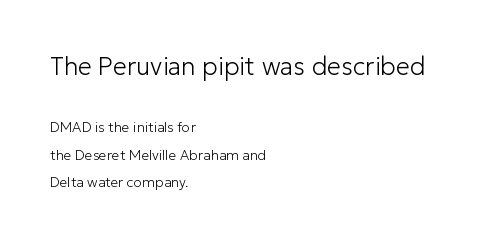
The gaps between neighbouring characters are ordinary and unremarkable. Alignment: flush left. This block would shrink considerably if given ordinary leading; it's expanded now. Just letters on the line, the space beneath them empty.
